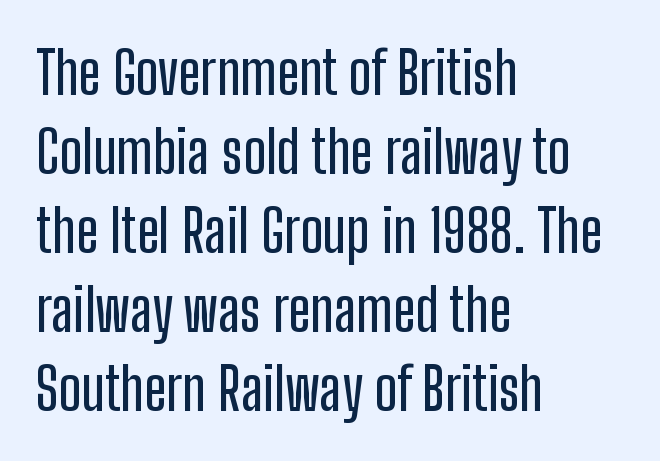
Q: Is the text italic (slanted)? A: No, it is upright.
Q: Is the typeface a serif or a sans-serif typeface? A: Sans-serif.
Q: Is the text underlined? A: No.
Q: How is the paragraph aligned? A: Left-aligned.
Q: Is the spacing between letters normal or unusually wide? A: Normal.
Q: Is the spacing between lines tight, normal or loose? A: Normal.
Q: Width (condensed, normal, or wide)? A: Condensed.
Q: Stroke contrast? A: Low.
Q: x-height? A: Medium.
Q: Monospaced? A: No.
